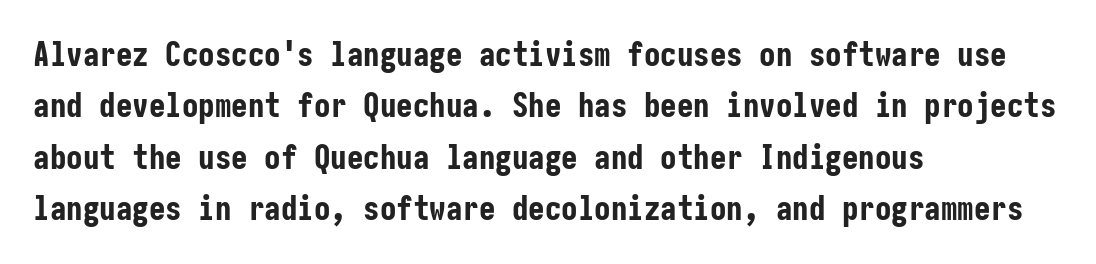
Q: Is the text bold? A: Yes.
Q: Is the text italic (slanted)? A: No, it is upright.
Q: Is the typeface a serif or a sans-serif typeface? A: Sans-serif.
Q: Is the text underlined? A: No.
Q: How is the paragraph aligned? A: Left-aligned.
Q: Is the spacing between letters normal or unusually wide? A: Normal.
Q: Is the spacing between lines tight, normal or loose? A: Normal.
Q: Width (condensed, normal, or wide)? A: Condensed.
Q: Stroke contrast? A: Low.
Q: x-height? A: Medium.
